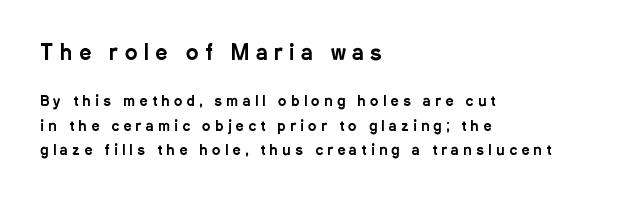
The image shows 21 px text type, upright; set left-aligned, line spacing 1.74x, unusually wide letter spacing (+0.32 em), not underlined; the first (top) block is 1.5x larger.
